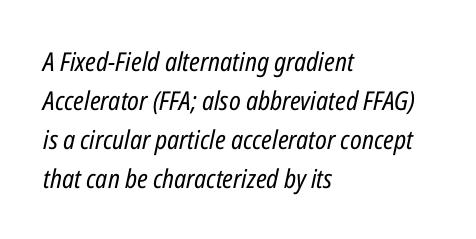
The passage shown is not underscored anywhere. Looking at the ascenders, they clearly lean. Heft: none added — not bold. One-word summary of the alignment: left.
